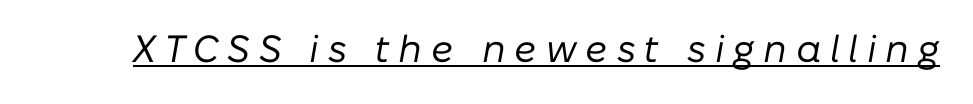
The image shows 38 px regular-weight type, italic (leaning right); set unusually wide letter spacing (+0.23 em), underlined; low stroke contrast and a medium x-height.
